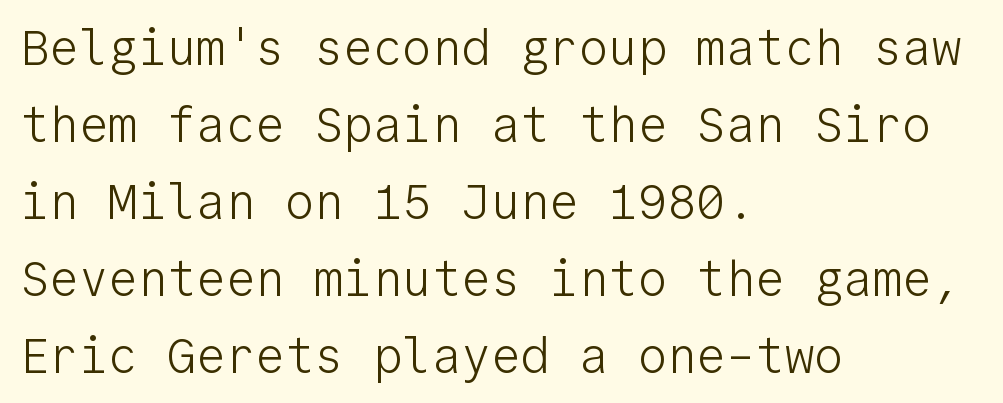
{"serif": "no", "italic": "no", "bold": "no", "weight": "light", "width": "normal", "stroke_contrast": "low", "x_height": "medium", "monospaced": "yes", "underline": "no", "align": "left", "line_spacing": "normal", "line_spacing_ratio": 1.57, "letter_spacing": "normal", "letter_spacing_em": 0.0, "glyph_px": 49}
